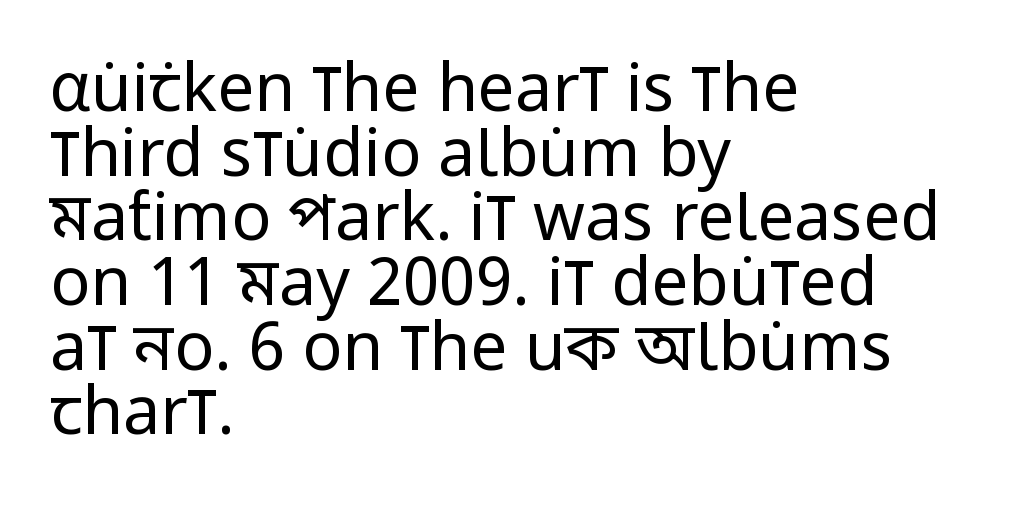
Students, observe: this is what under-led, compact text looks like. Weight: not bold — regular or lighter. The lettering stays uniformly vertical, giving the passage a roman look. Honestly, the letter spacing is just normal — you wouldn't notice it. The rendering uses natural spacing where letterforms have individual widths. Notice how the passage keeps a crisp vertical edge on the left only.
